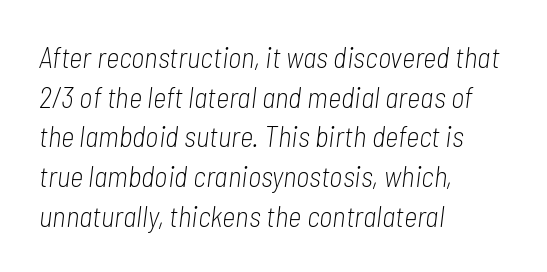
Q: Is the text bold? A: No.
Q: Is the text italic (slanted)? A: Yes, it leans right by about 7 degrees.
Q: Is the text underlined? A: No.
Q: How is the paragraph aligned? A: Left-aligned.
Q: Is the spacing between letters normal or unusually wide? A: Normal.
Q: Is the spacing between lines tight, normal or loose? A: Normal.
Q: Width (condensed, normal, or wide)? A: Condensed.
Q: Stroke contrast? A: Low.
Q: x-height? A: Medium.
Q: Monospaced? A: No.
